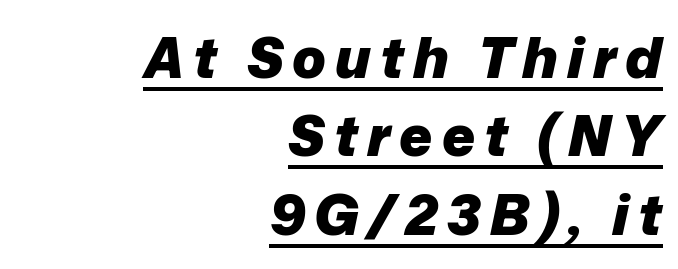
{"italic": "yes", "lean": "right", "slant_degrees": 12, "bold": "yes", "weight": "heavy", "width": "normal", "stroke_contrast": "low", "x_height": "medium", "monospaced": "no", "underline": "yes", "align": "right", "line_spacing": "normal", "line_spacing_ratio": 1.4, "glyph_px": 56}
